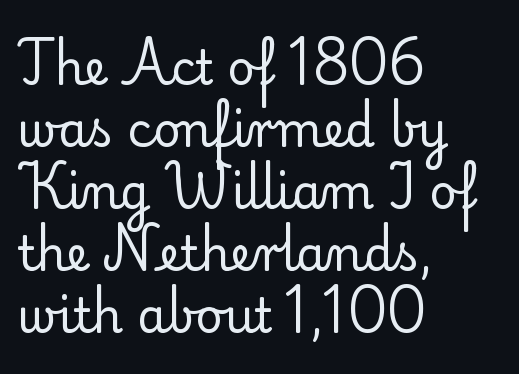
{"serif": "yes", "italic": "no", "bold": "no", "weight": "regular", "width": "normal", "stroke_contrast": "low", "x_height": "small", "monospaced": "no", "underline": "no", "align": "left", "line_spacing": "normal", "line_spacing_ratio": 1.32, "letter_spacing": "normal", "letter_spacing_em": 0.0, "glyph_px": 47}
